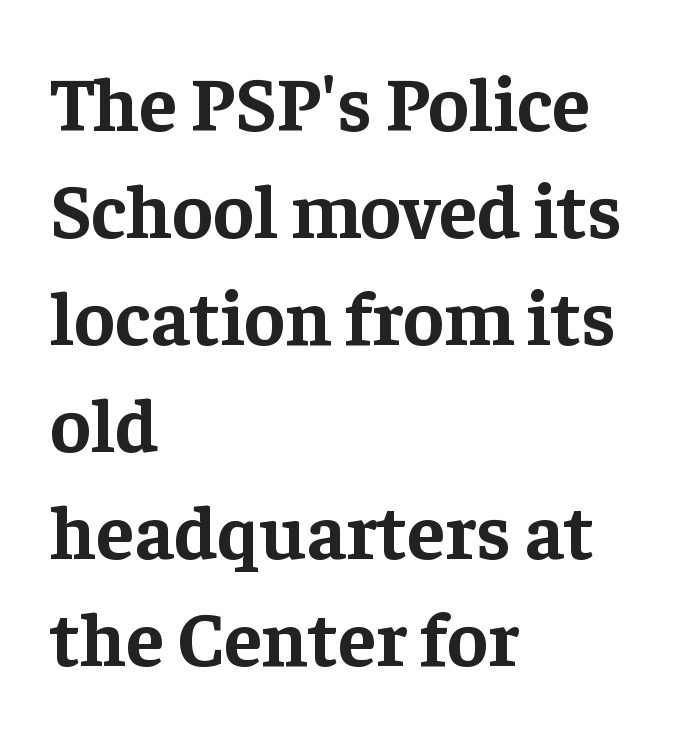
{"serif": "yes", "italic": "no", "bold": "yes", "weight": "bold", "width": "normal", "stroke_contrast": "low", "x_height": "medium", "monospaced": "no", "underline": "no", "align": "left", "line_spacing": "normal", "line_spacing_ratio": 1.39, "letter_spacing": "normal", "letter_spacing_em": 0.0, "glyph_px": 77}
